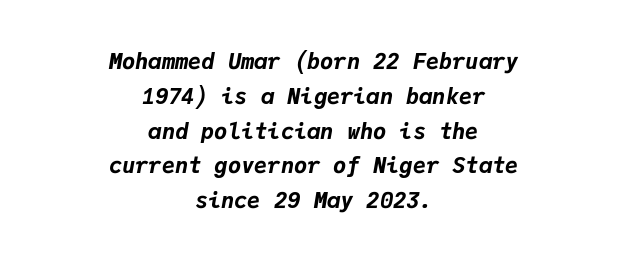
The characters look thick and weighty, a clear bold. The gap between lines stays unmarked. Notice how the passage keeps no hard edge, just a central spine. Quick note: interline space is typical.
